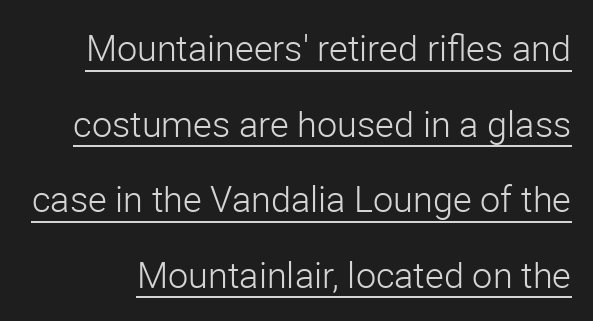
Q: Is the text bold? A: No.
Q: Is the text italic (slanted)? A: No, it is upright.
Q: Is the typeface a serif or a sans-serif typeface? A: Sans-serif.
Q: Is the text underlined? A: Yes.
Q: Is the spacing between letters normal or unusually wide? A: Normal.
Q: Is the spacing between lines tight, normal or loose? A: Loose.
Q: Width (condensed, normal, or wide)? A: Normal.
Q: Stroke contrast? A: Low.
Q: x-height? A: Medium.
Q: Monospaced? A: No.
